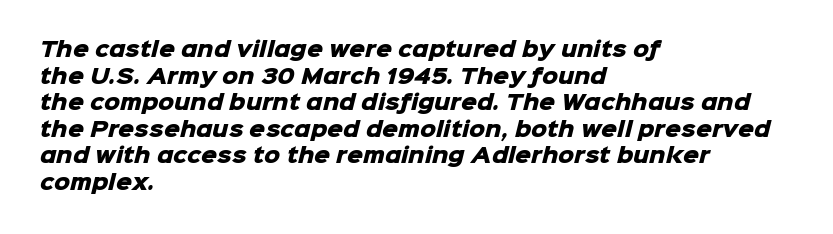
Q: Is the text bold? A: Yes.
Q: Is the text underlined? A: No.
Q: How is the paragraph aligned? A: Left-aligned.
Q: Is the spacing between letters normal or unusually wide? A: Normal.
Q: Is the spacing between lines tight, normal or loose? A: Normal.
